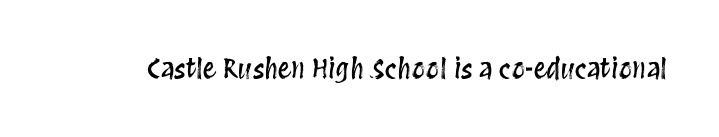
The image shows 27 px text type, upright; set normal letter spacing, not underlined.
